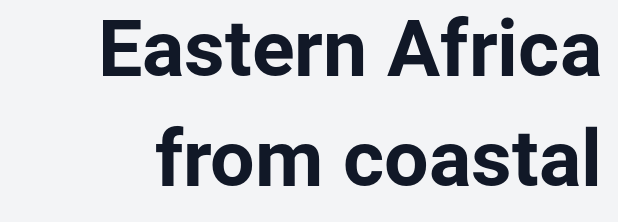
The image shows 79 px bold sans-serif type, upright; set normal line spacing (1.39x), normal letter spacing, not underlined; low stroke contrast and a medium x-height.
